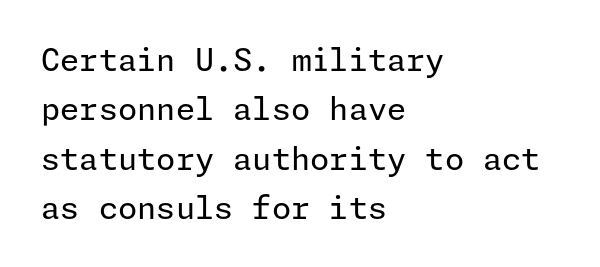
The image shows 31 px regular-weight sans-serif type, upright; set left-aligned, normal line spacing (1.59x), normal letter spacing, not underlined; low stroke contrast and a medium x-height.
